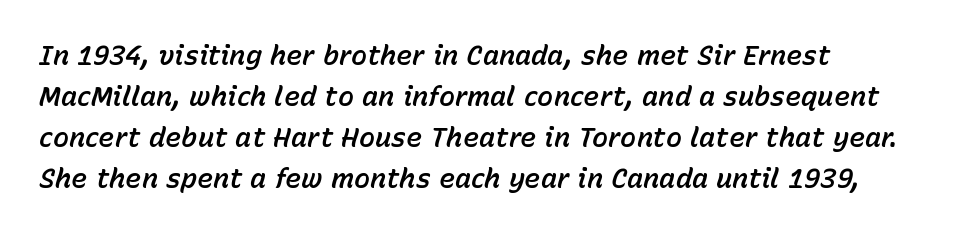
{"italic": "yes", "lean": "right", "slant_degrees": 15, "underline": "no", "align": "left", "line_spacing": "normal", "line_spacing_ratio": 1.52, "letter_spacing": "normal", "letter_spacing_em": 0.0, "glyph_px": 27}
